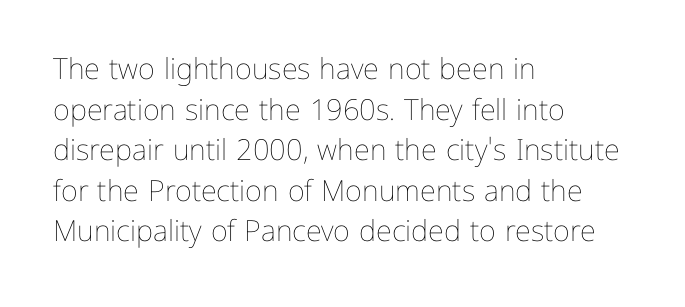
Q: Is the text bold? A: No.
Q: Is the text italic (slanted)? A: No, it is upright.
Q: Is the text underlined? A: No.
Q: How is the paragraph aligned? A: Left-aligned.
Q: Is the spacing between letters normal or unusually wide? A: Normal.
Q: Is the spacing between lines tight, normal or loose? A: Normal.
Q: Width (condensed, normal, or wide)? A: Normal.
Q: Stroke contrast? A: Low.
Q: x-height? A: Medium.
Q: Monospaced? A: No.
